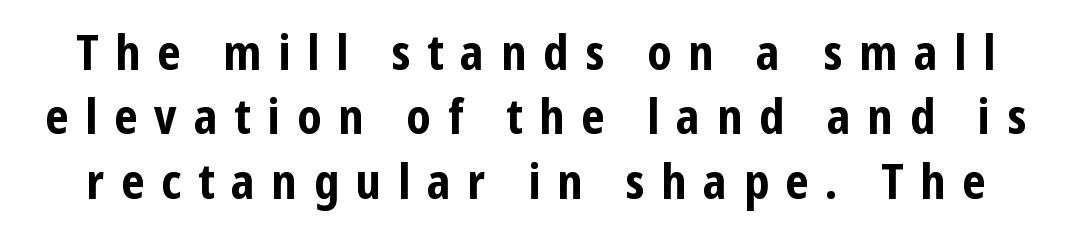
The image shows 48 px bold, condensed sans-serif type, upright; set normal line spacing (1.34x), unusually wide letter spacing (+0.35 em), not underlined; low stroke contrast and a medium x-height.
